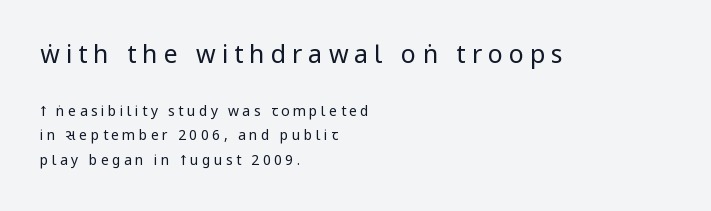
The string is rendered with underlining switched off. Does the copy run flush right? No — it runs flush left. Substantial extra tracking has been applied to these lines. A student would notice the top passage is typeset larger than what follows. The type sits square on the baseline with zero lean.
